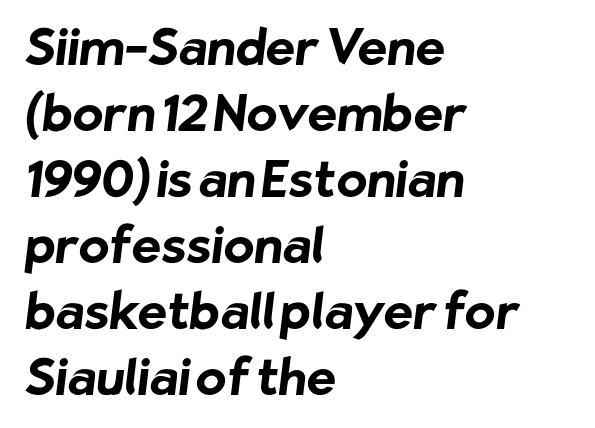
The image shows 50 px bold sans-serif type; set left-aligned, normal line spacing (1.32x), normal letter spacing, not underlined; low stroke contrast and a medium x-height.
